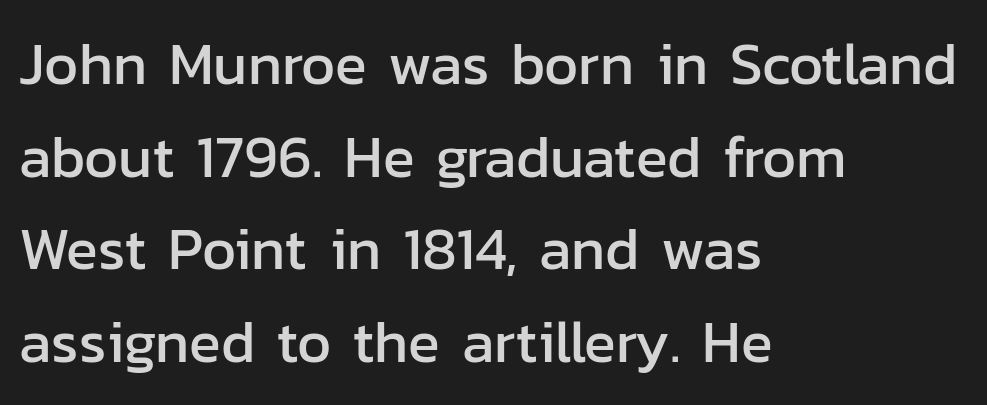
The image shows 59 px sans-serif type, upright; set left-aligned, normal line spacing (1.57x), normal letter spacing, not underlined; low stroke contrast and a medium x-height.
